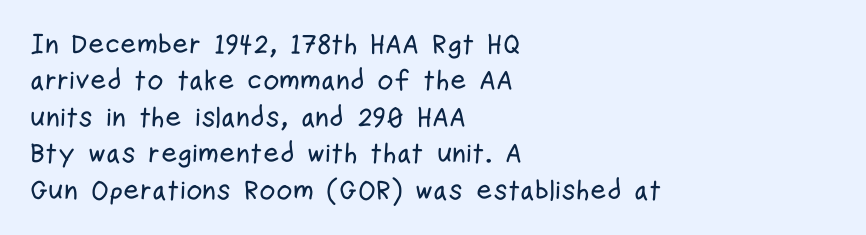
No feet cap the strokes, marking this as sans-serif type. Rule under the text: the space is simply empty. Glyph-to-glyph distance matches everyday printed text. Note the varied advance widths — an 'i' is clearly narrower than an 'm'.
